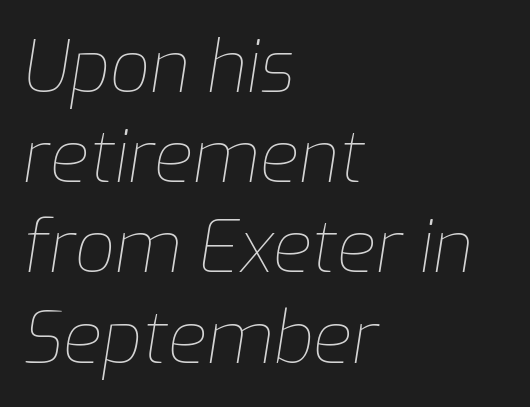
{"italic": "yes", "lean": "right", "slant_degrees": 9, "bold": "no", "weight": "thin", "width": "normal", "stroke_contrast": "low", "x_height": "medium", "monospaced": "no", "underline": "no", "align": "left", "line_spacing": "normal", "line_spacing_ratio": 1.27, "letter_spacing": "normal", "letter_spacing_em": 0.0, "glyph_px": 71}
